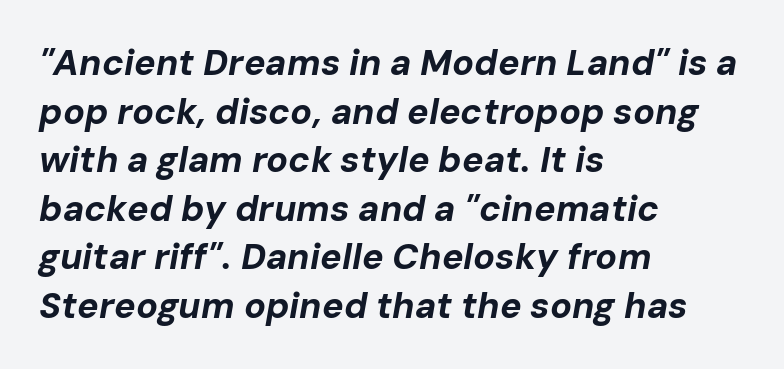
Q: Is the text bold? A: Yes.
Q: Is the text italic (slanted)? A: Yes, it leans right by about 10 degrees.
Q: Is the text underlined? A: No.
Q: How is the paragraph aligned? A: Left-aligned.
Q: Is the spacing between letters normal or unusually wide? A: Normal.
Q: Is the spacing between lines tight, normal or loose? A: Normal.
Q: Width (condensed, normal, or wide)? A: Normal.
Q: Stroke contrast? A: Low.
Q: x-height? A: Medium.
Q: Monospaced? A: No.
